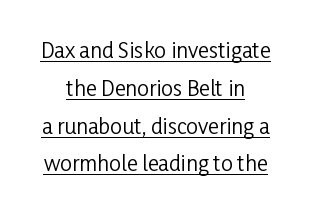
Q: Is the text bold? A: No.
Q: Is the text italic (slanted)? A: No, it is upright.
Q: Is the text underlined? A: Yes.
Q: How is the paragraph aligned? A: Centered.
Q: Is the spacing between letters normal or unusually wide? A: Normal.
